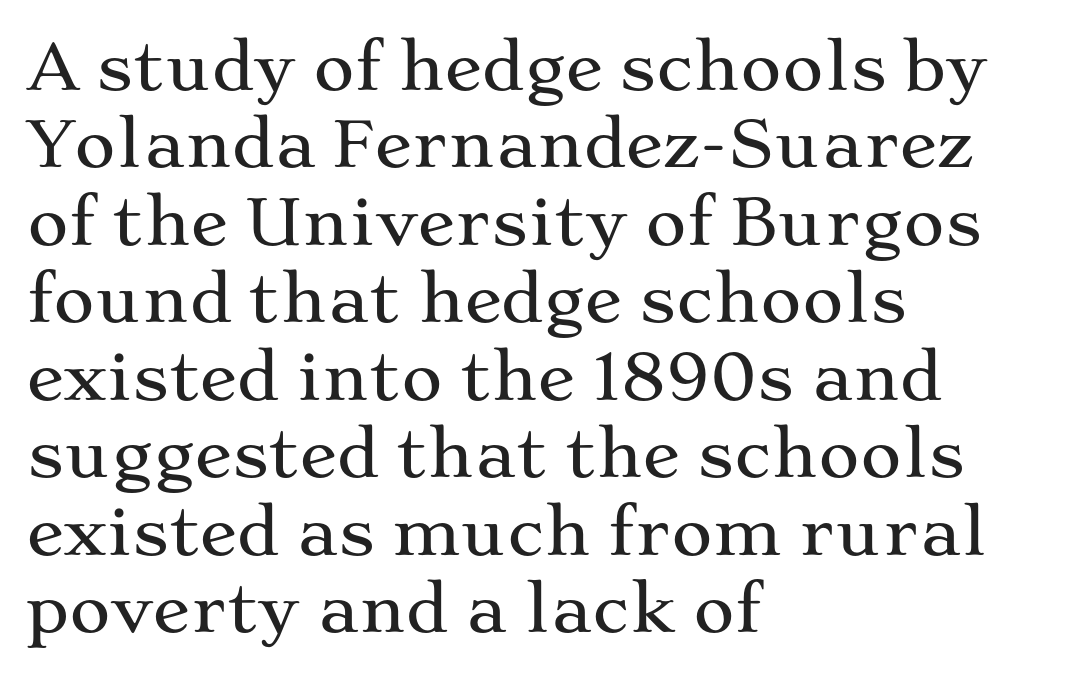
Q: Is the text italic (slanted)? A: No, it is upright.
Q: Is the typeface a serif or a sans-serif typeface? A: Serif.
Q: Is the text underlined? A: No.
Q: How is the paragraph aligned? A: Left-aligned.
Q: Is the spacing between letters normal or unusually wide? A: Normal.
Q: Width (condensed, normal, or wide)? A: Wide.
Q: Stroke contrast? A: Medium.
Q: x-height? A: Medium.
Q: Monospaced? A: No.
